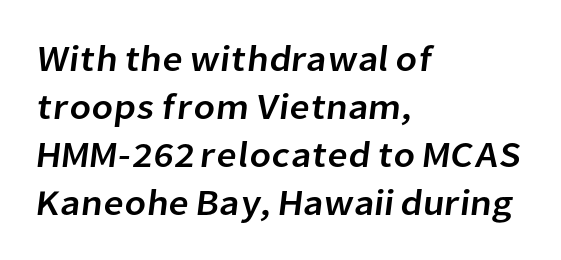
The image shows 36 px sans-serif type; set left-aligned, normal line spacing (1.33x), normal letter spacing, not underlined; low stroke contrast and a medium x-height.
